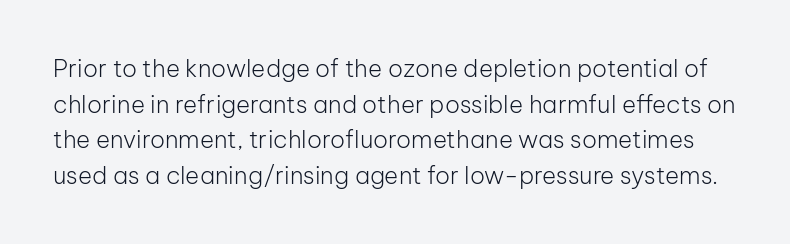
The image shows 24 px text type, upright; set normal line spacing (1.48x), normal letter spacing, not underlined.
